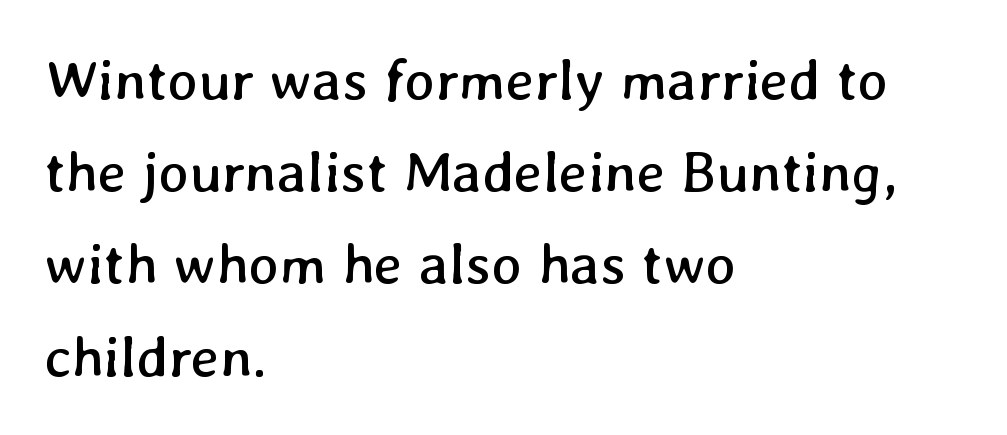
The image shows 58 px regular-weight type; set left-aligned, normal line spacing (1.59x), normal letter spacing, not underlined; low stroke contrast and a medium x-height.
